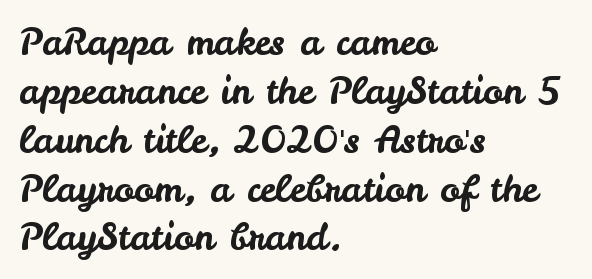
{"serif": "no", "width": "normal", "stroke_contrast": "low", "x_height": "small", "monospaced": "no", "underline": "no", "align": "left", "line_spacing": "normal", "line_spacing_ratio": 1.32, "letter_spacing": "normal", "letter_spacing_em": 0.0, "glyph_px": 37}
